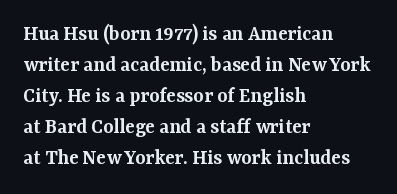
Does extra space separate the letters? No, they use regular spacing. Italic? Not at all — the glyphs are vertical. Notice how the passage keeps a crisp vertical edge on the left only. In terms of leading, this rendering sits right in the middle.
